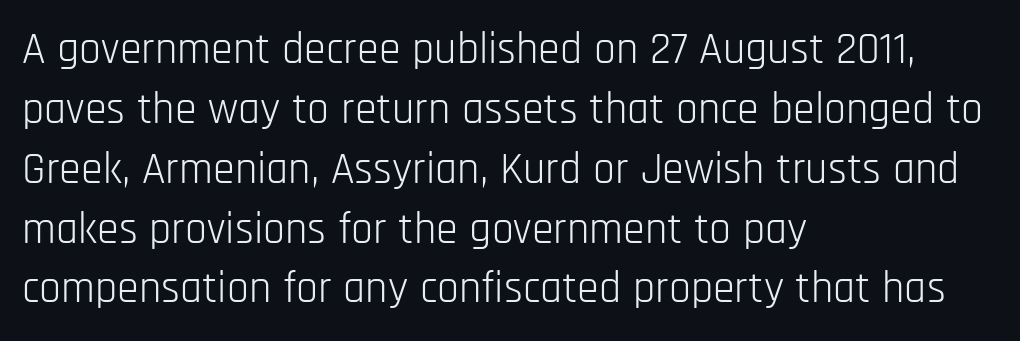
The image shows 44 px light, condensed sans-serif type, upright; set left-aligned, normal line spacing (1.36x), normal letter spacing, not underlined; low stroke contrast and a large x-height.
